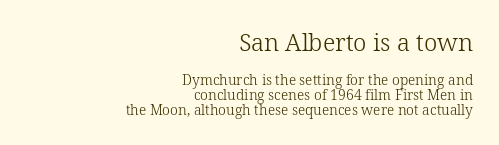
{"italic": "no", "bold": "no", "underline": "no", "align": "right", "line_spacing": "tight", "line_spacing_ratio": 1.05, "letter_spacing": "normal", "letter_spacing_em": 0.0, "larger_block": "first", "size_ratio": 1.71, "glyph_px": 24}
